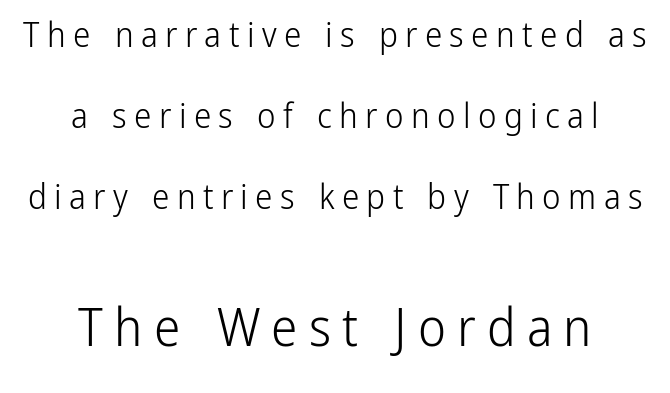
Compared with typical body copy, the letter spacing here is much looser. You get the small type first, then a jump to larger type. This rendering features lettering with no underline. Vertical stems look standard width or narrower in stroke. Compared with a flush-left layout, this one balances lines on the center instead.
